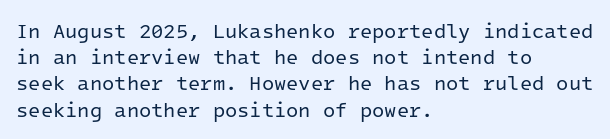
{"italic": "no", "bold": "no", "underline": "no", "align": "left", "line_spacing": "normal", "line_spacing_ratio": 1.31, "letter_spacing": "normal", "letter_spacing_em": 0.0, "glyph_px": 20}
